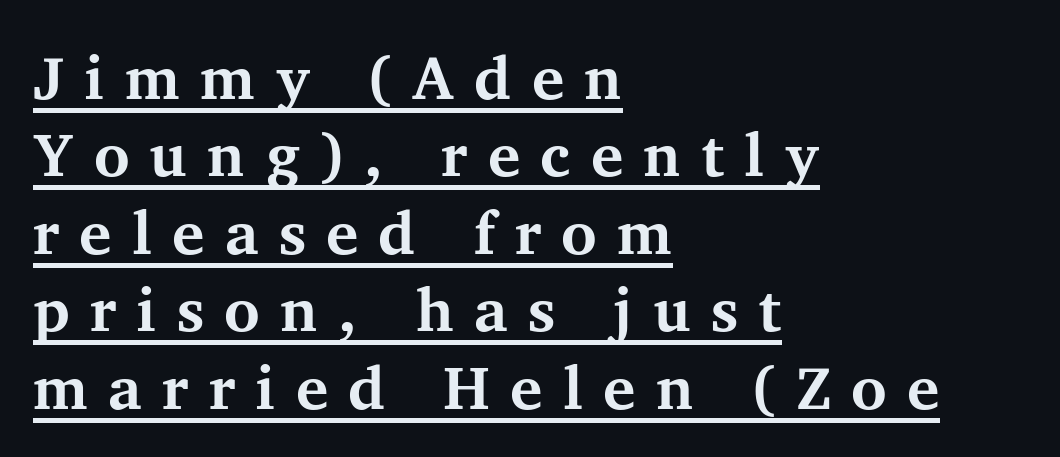
Look at the stroke-to-counter ratio: heavy, a bold. Vertically, the passage feels balanced, rows spaced as you'd expect. Alignment: flush left. Emphasis is given by a line drawn under the lettering. This is serif lettering, the kind often seen in printed books.
